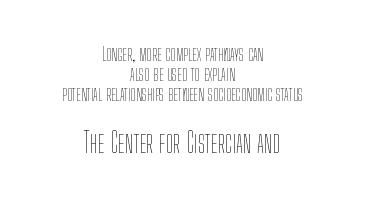
{"italic": "no", "bold": "no", "weight": "thin", "width": "condensed", "stroke_contrast": "low", "x_height": "medium", "monospaced": "no", "underline": "no", "align": "center", "line_spacing": "tight", "line_spacing_ratio": 1.06, "letter_spacing": "normal", "letter_spacing_em": 0.0, "larger_block": "second", "size_ratio": 1.47, "glyph_px": 28}
